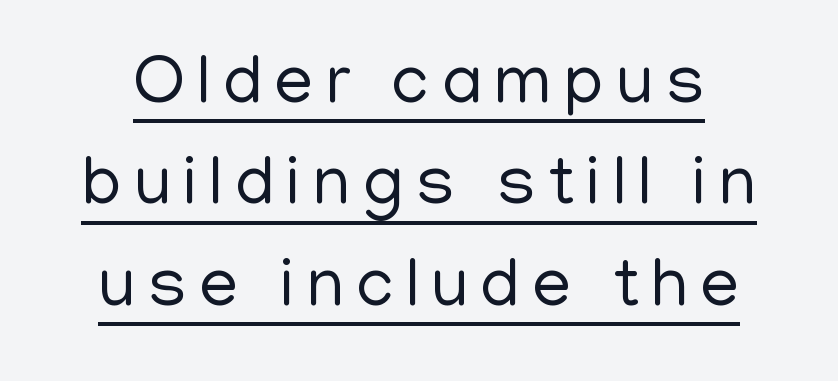
{"serif": "no", "italic": "no", "bold": "no", "weight": "regular", "width": "normal", "stroke_contrast": "low", "x_height": "medium", "monospaced": "no", "underline": "yes", "line_spacing": "normal", "line_spacing_ratio": 1.45, "glyph_px": 70}
